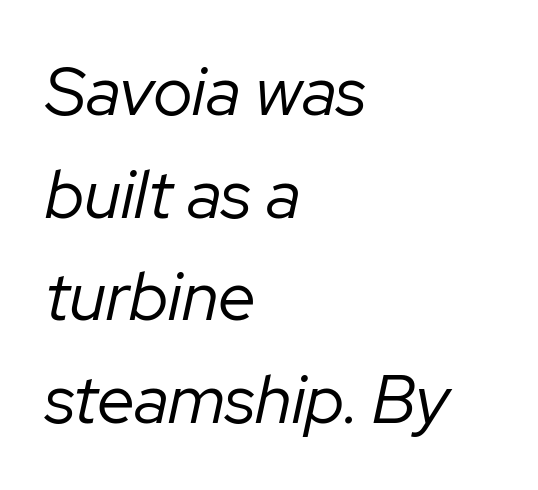
The image shows 68 px regular-weight type, italic (leaning right); set left-aligned, normal line spacing (1.51x), normal letter spacing, not underlined; low stroke contrast and a medium x-height.
